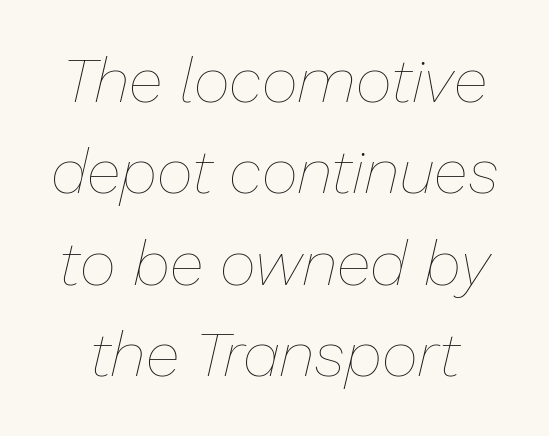
{"italic": "yes", "lean": "right", "slant_degrees": 13, "bold": "no", "weight": "thin", "width": "normal", "stroke_contrast": "low", "x_height": "medium", "monospaced": "no", "underline": "no", "line_spacing": "normal", "line_spacing_ratio": 1.45, "letter_spacing": "normal", "letter_spacing_em": 0.0, "glyph_px": 63}
